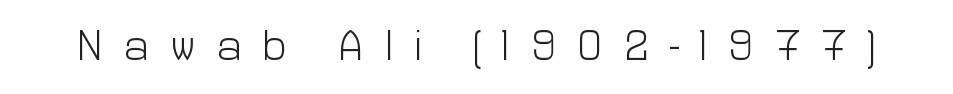
No chunkiness to these letters — they're not bold. I'd call this a sans setting — the letters go barefoot. The foot of each line stays bare and open. Looks like regular typesetting: each glyph gets only the width it needs. Unlike italic type, these characters show no tilt at all.
